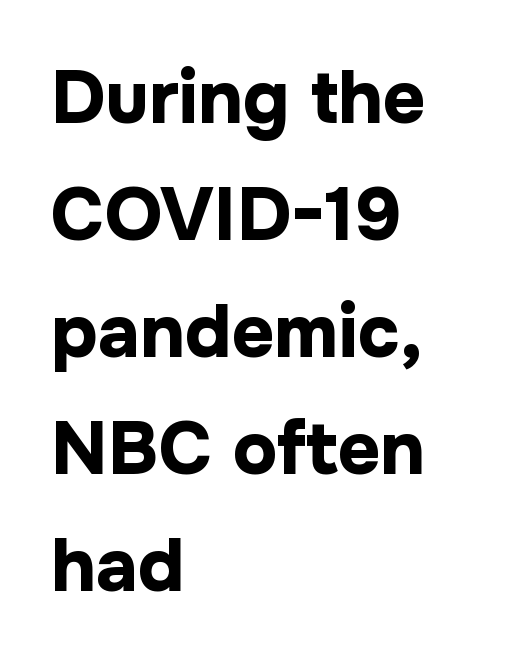
The image shows 74 px bold sans-serif type, upright; set left-aligned, normal line spacing (1.58x), normal letter spacing, not underlined; low stroke contrast and a medium x-height.
